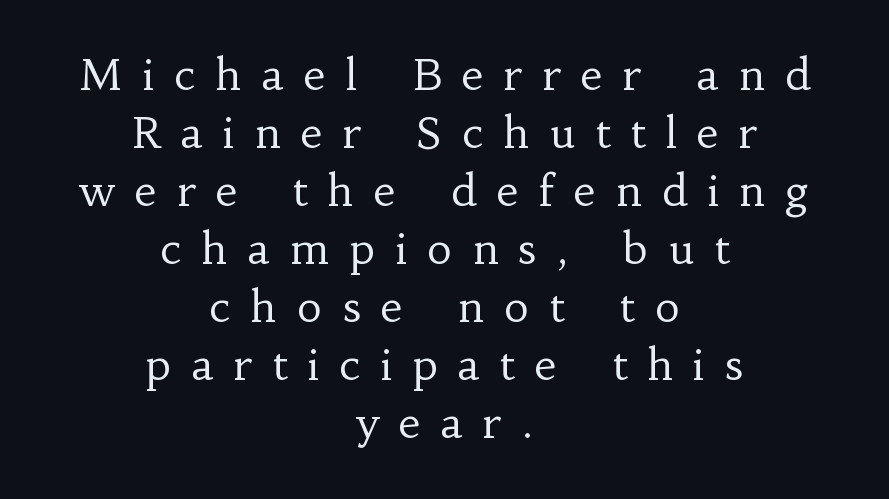
Q: Is the text bold? A: No.
Q: Is the text italic (slanted)? A: No, it is upright.
Q: Is the typeface a serif or a sans-serif typeface? A: Serif.
Q: Is the text underlined? A: No.
Q: How is the paragraph aligned? A: Centered.
Q: Is the spacing between letters normal or unusually wide? A: Unusually wide.
Q: Is the spacing between lines tight, normal or loose? A: Normal.
Q: Width (condensed, normal, or wide)? A: Normal.
Q: Stroke contrast? A: Low.
Q: x-height? A: Small.
Q: Monospaced? A: No.
